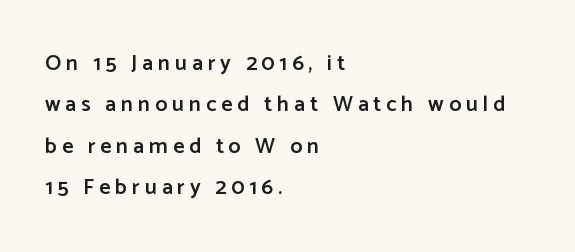
The image shows 22 px text type, upright; set left-aligned, line spacing 1.88x, unusually wide letter spacing (+0.22 em), not underlined.
